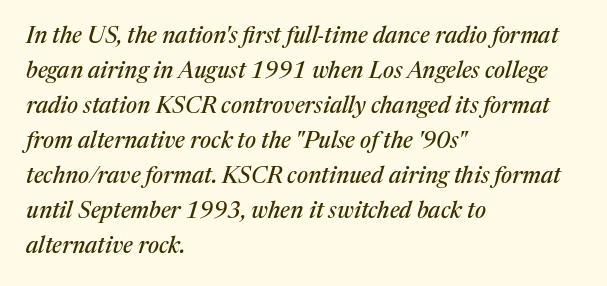
Q: Is the text italic (slanted)? A: Yes, it leans right by about 17 degrees.
Q: Is the text underlined? A: No.
Q: How is the paragraph aligned? A: Left-aligned.
Q: Is the spacing between letters normal or unusually wide? A: Normal.
Q: Is the spacing between lines tight, normal or loose? A: Normal.
